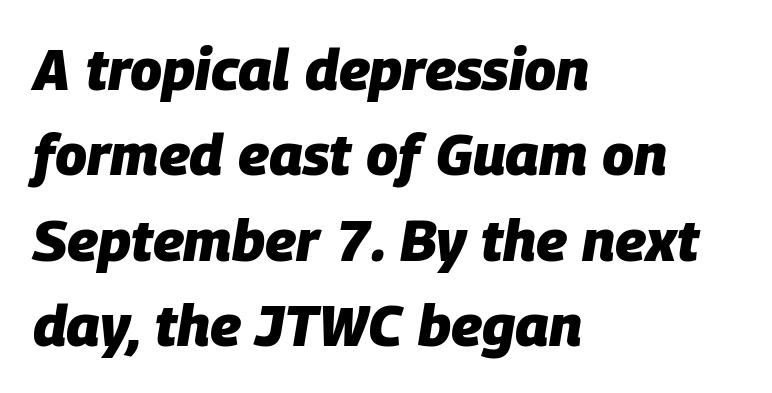
Q: Is the text bold? A: Yes.
Q: Is the text italic (slanted)? A: Yes, it leans right by about 9 degrees.
Q: Is the text underlined? A: No.
Q: How is the paragraph aligned? A: Left-aligned.
Q: Is the spacing between letters normal or unusually wide? A: Normal.
Q: Is the spacing between lines tight, normal or loose? A: Normal.
Q: Width (condensed, normal, or wide)? A: Normal.
Q: Stroke contrast? A: Low.
Q: x-height? A: Large.
Q: Monospaced? A: No.
